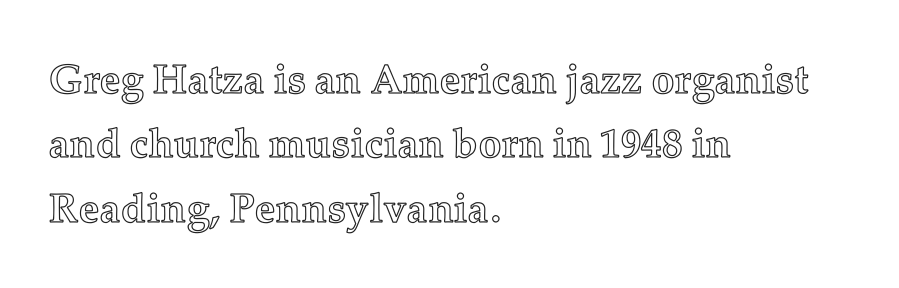
All the whitespace from short lines collects on the right. Standard letterfit; no display-style spreading of the glyphs. Quick note: interline space is typical. Proportional: the letters do not fall into vertical columns. Descender tails drop into unmarked territory. Upright lettering throughout.
